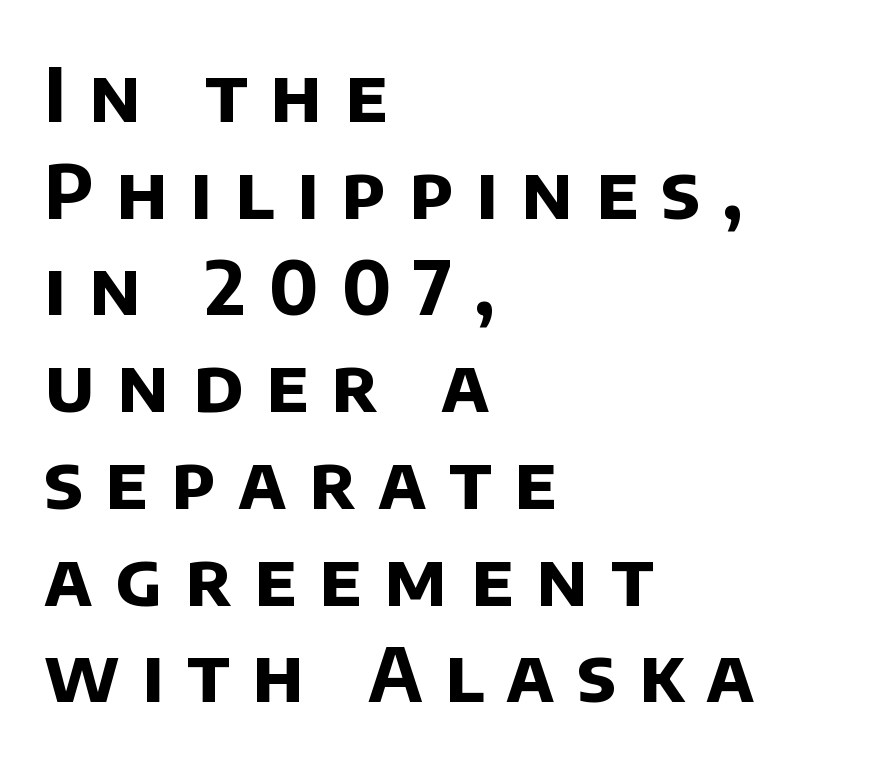
The image shows 75 px bold sans-serif type; set left-aligned, normal line spacing (1.29x), unusually wide letter spacing (+0.3 em), not underlined; low stroke contrast and a large x-height.
